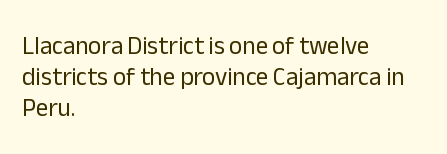
Q: Is the text bold? A: No.
Q: Is the text italic (slanted)? A: No, it is upright.
Q: Is the text underlined? A: No.
Q: How is the paragraph aligned? A: Left-aligned.
Q: Is the spacing between letters normal or unusually wide? A: Normal.
